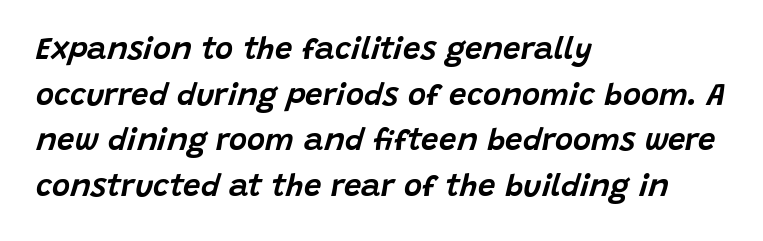
Q: Is the text italic (slanted)? A: Yes, it leans right by about 15 degrees.
Q: Is the text underlined? A: No.
Q: How is the paragraph aligned? A: Left-aligned.
Q: Is the spacing between letters normal or unusually wide? A: Normal.
Q: Is the spacing between lines tight, normal or loose? A: Normal.
Q: Width (condensed, normal, or wide)? A: Normal.
Q: Stroke contrast? A: Low.
Q: x-height? A: Large.
Q: Monospaced? A: No.
